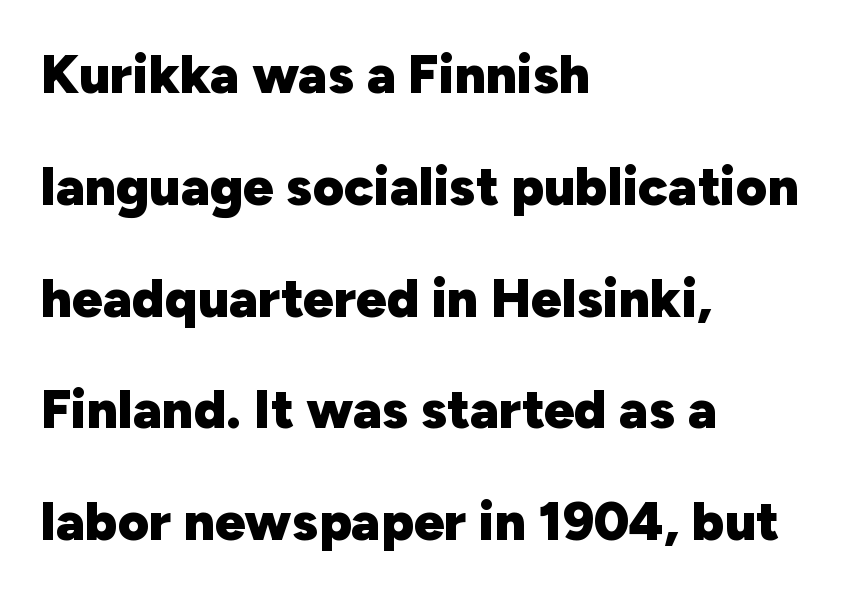
Q: Is the text bold? A: Yes.
Q: Is the text italic (slanted)? A: No, it is upright.
Q: Is the typeface a serif or a sans-serif typeface? A: Sans-serif.
Q: Is the text underlined? A: No.
Q: How is the paragraph aligned? A: Left-aligned.
Q: Is the spacing between letters normal or unusually wide? A: Normal.
Q: Is the spacing between lines tight, normal or loose? A: Loose.
Q: Width (condensed, normal, or wide)? A: Normal.
Q: Stroke contrast? A: Low.
Q: x-height? A: Medium.
Q: Monospaced? A: No.
